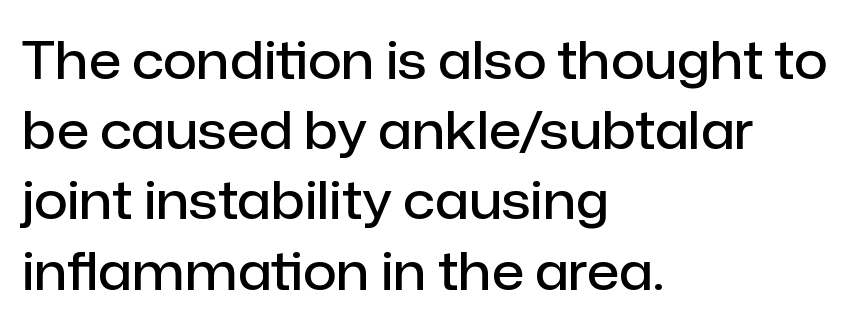
Do the characters align in a grid? No, the font is proportional. The horizontal fit of the characters is conventional and even. These lines are set flush left with a ragged right edge. The typeface chosen for these lines omits serifs. The strokes are fattened partway — semibold, not bold.
